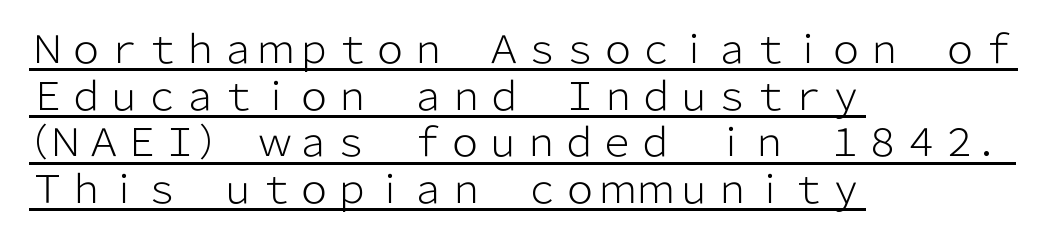
{"serif": "no", "italic": "no", "bold": "no", "weight": "light", "width": "normal", "stroke_contrast": "low", "x_height": "medium", "monospaced": "no", "underline": "yes", "align": "left", "line_spacing_ratio": 1.23, "letter_spacing": "normal", "letter_spacing_em": 0.0, "glyph_px": 38}
